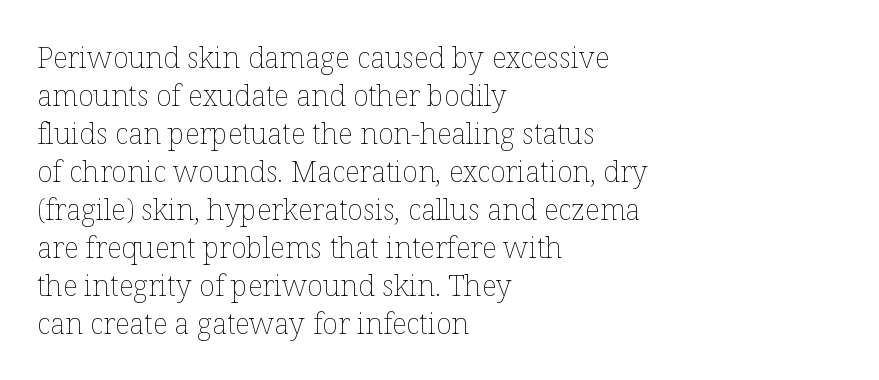
The image shows 29 px thin type, upright; set left-aligned, normal line spacing (1.31x), normal letter spacing, not underlined; low stroke contrast and a medium x-height.
